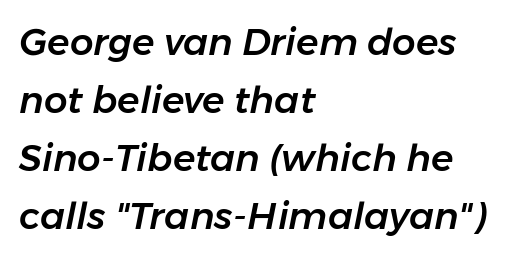
What's the leading like? Ordinary, nothing unusual. Observe the ordinary spacing: letters are neighbours, not strangers. Proportional: the letters do not fall into vertical columns. Reading down the block, your eye returns to a fixed left position each line. Honestly, there is no underline to notice here at all.
